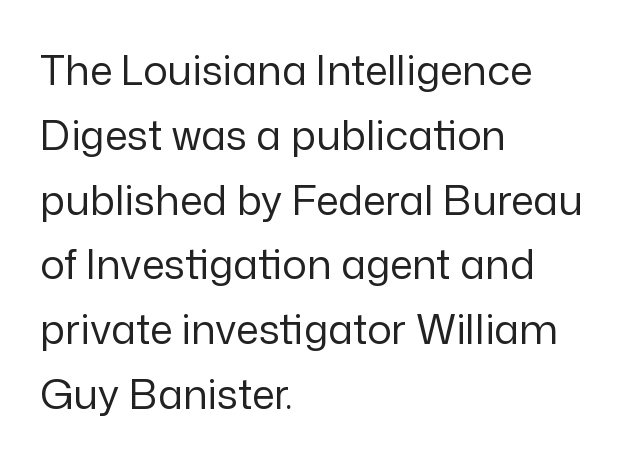
Q: Is the text bold? A: No.
Q: Is the text italic (slanted)? A: No, it is upright.
Q: Is the typeface a serif or a sans-serif typeface? A: Sans-serif.
Q: Is the text underlined? A: No.
Q: How is the paragraph aligned? A: Left-aligned.
Q: Is the spacing between letters normal or unusually wide? A: Normal.
Q: Is the spacing between lines tight, normal or loose? A: Normal.
Q: Width (condensed, normal, or wide)? A: Normal.
Q: Stroke contrast? A: Low.
Q: x-height? A: Medium.
Q: Monospaced? A: No.
